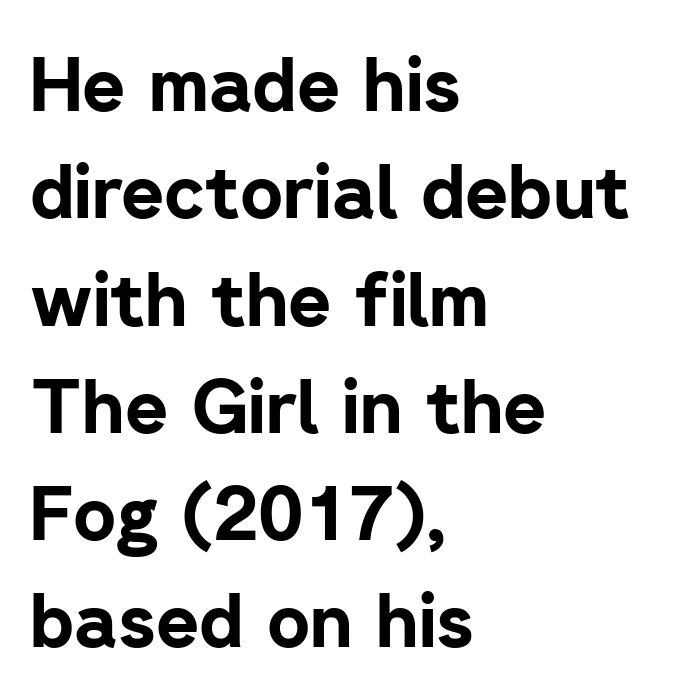
Q: Is the text bold? A: Yes.
Q: Is the text italic (slanted)? A: No, it is upright.
Q: Is the typeface a serif or a sans-serif typeface? A: Sans-serif.
Q: Is the text underlined? A: No.
Q: How is the paragraph aligned? A: Left-aligned.
Q: Is the spacing between letters normal or unusually wide? A: Normal.
Q: Is the spacing between lines tight, normal or loose? A: Normal.
Q: Width (condensed, normal, or wide)? A: Normal.
Q: Stroke contrast? A: Low.
Q: x-height? A: Medium.
Q: Monospaced? A: No.
